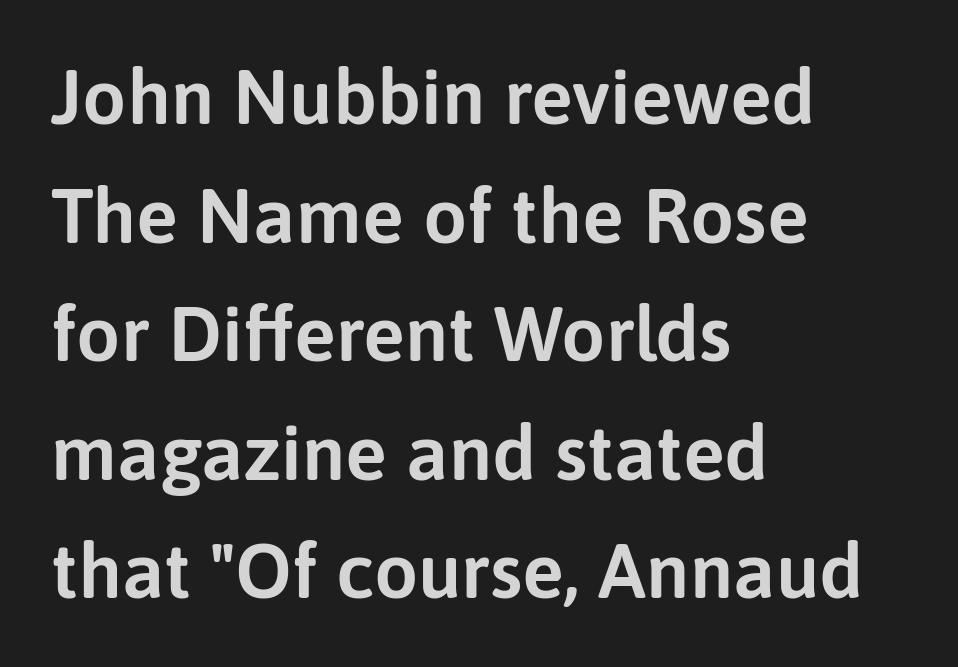
{"serif": "no", "italic": "no", "width": "normal", "stroke_contrast": "low", "x_height": "medium", "monospaced": "no", "underline": "no", "align": "left", "line_spacing": "normal", "line_spacing_ratio": 1.52, "letter_spacing": "normal", "letter_spacing_em": 0.0, "glyph_px": 78}
